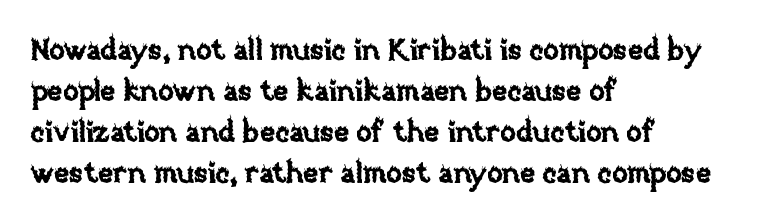
Q: Is the text italic (slanted)? A: No, it is upright.
Q: Is the text underlined? A: No.
Q: How is the paragraph aligned? A: Left-aligned.
Q: Is the spacing between letters normal or unusually wide? A: Normal.
Q: Is the spacing between lines tight, normal or loose? A: Normal.
Q: Width (condensed, normal, or wide)? A: Normal.
Q: Stroke contrast? A: Low.
Q: x-height? A: Large.
Q: Monospaced? A: No.
